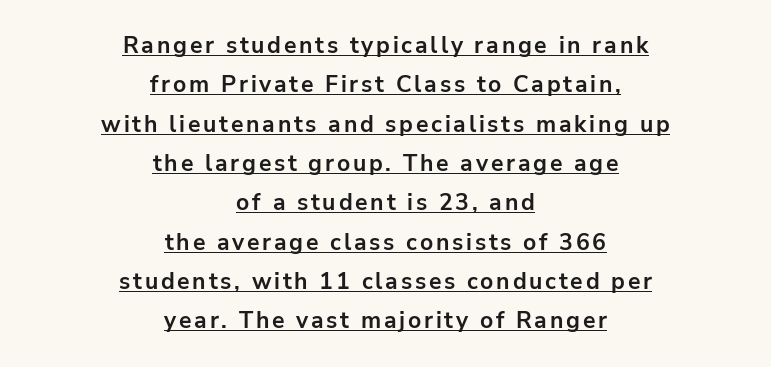
The face used here appears with an underline applied. Thick stems and heavy bowls — unmistakably bold. Compared with a flush-left layout, this one balances lines on the center instead. The lettering holds an erect, upright posture throughout.
